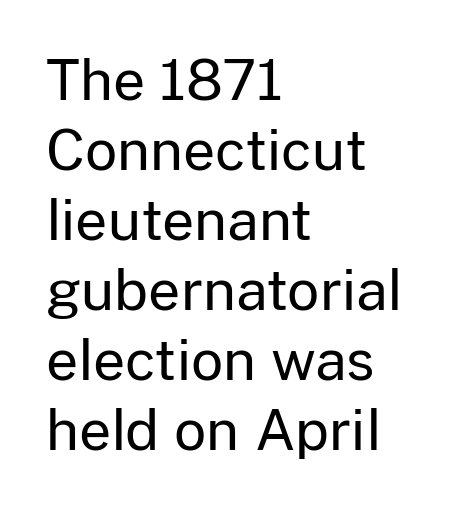
The image shows 56 px regular-weight sans-serif type, upright; set left-aligned, normal line spacing (1.25x), normal letter spacing, not underlined; low stroke contrast and a medium x-height.
